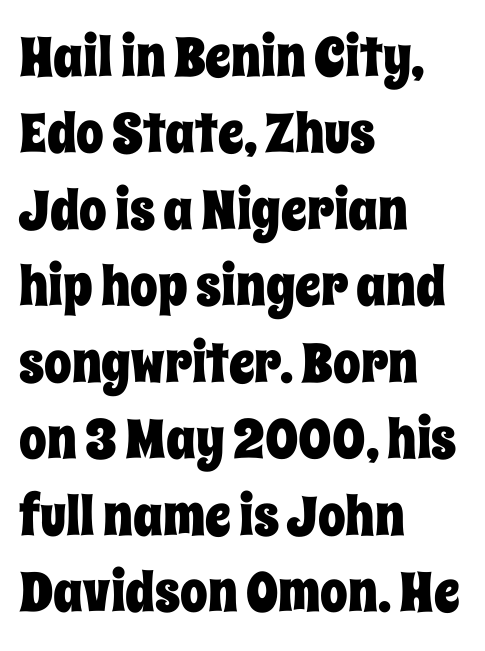
{"italic": "no", "width": "condensed", "stroke_contrast": "low", "x_height": "large", "monospaced": "no", "underline": "no", "align": "left", "line_spacing": "normal", "line_spacing_ratio": 1.39, "letter_spacing": "normal", "letter_spacing_em": 0.0, "glyph_px": 55}
